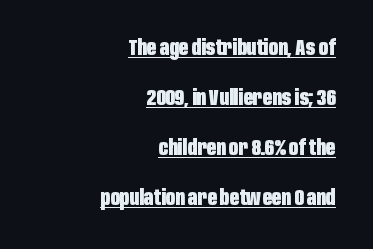
{"italic": "no", "bold": "yes", "underline": "yes", "align": "right", "line_spacing": "loose", "line_spacing_ratio": 2.38, "letter_spacing": "normal", "letter_spacing_em": 0.0, "glyph_px": 21}
